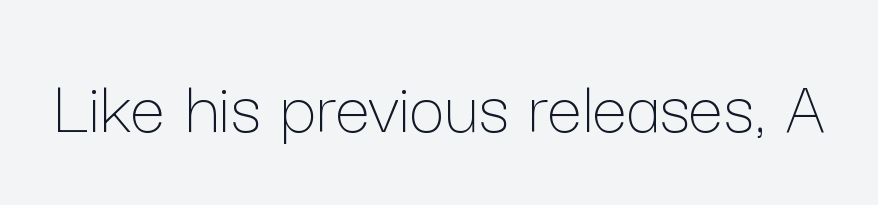
Q: Is the text bold? A: No.
Q: Is the text italic (slanted)? A: No, it is upright.
Q: Is the text underlined? A: No.
Q: Is the spacing between letters normal or unusually wide? A: Normal.
Q: Width (condensed, normal, or wide)? A: Normal.
Q: Stroke contrast? A: Low.
Q: x-height? A: Medium.
Q: Monospaced? A: No.
